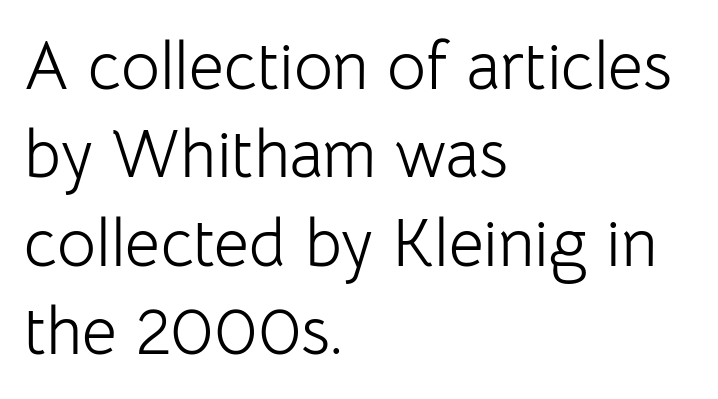
Q: Is the text bold? A: No.
Q: Is the text italic (slanted)? A: No, it is upright.
Q: Is the typeface a serif or a sans-serif typeface? A: Sans-serif.
Q: Is the text underlined? A: No.
Q: How is the paragraph aligned? A: Left-aligned.
Q: Is the spacing between letters normal or unusually wide? A: Normal.
Q: Is the spacing between lines tight, normal or loose? A: Normal.
Q: Width (condensed, normal, or wide)? A: Normal.
Q: Stroke contrast? A: Low.
Q: x-height? A: Medium.
Q: Monospaced? A: No.
